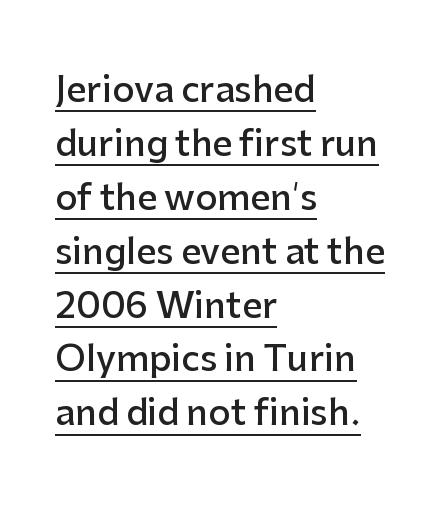
{"serif": "no", "italic": "no", "bold": "semi", "weight": "semibold", "width": "normal", "stroke_contrast": "low", "x_height": "medium", "monospaced": "no", "underline": "yes", "align": "left", "line_spacing": "normal", "line_spacing_ratio": 1.54, "letter_spacing": "normal", "letter_spacing_em": 0.0, "glyph_px": 35}
